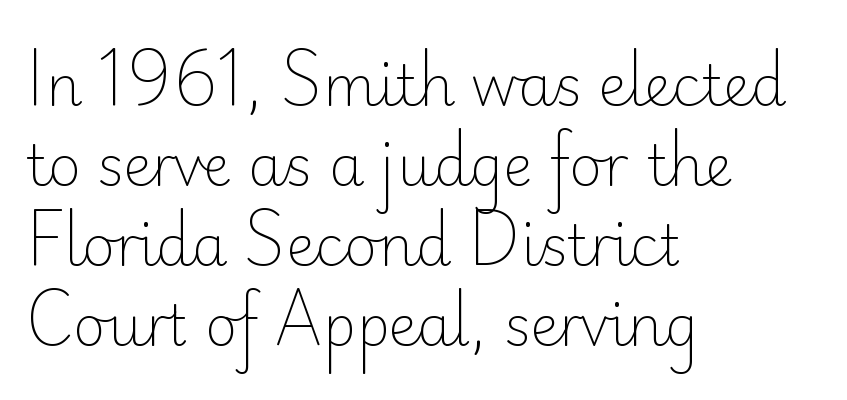
The image shows 56 px light sans-serif type, upright; set left-aligned, normal line spacing (1.43x), normal letter spacing, not underlined; low stroke contrast and a small x-height.
